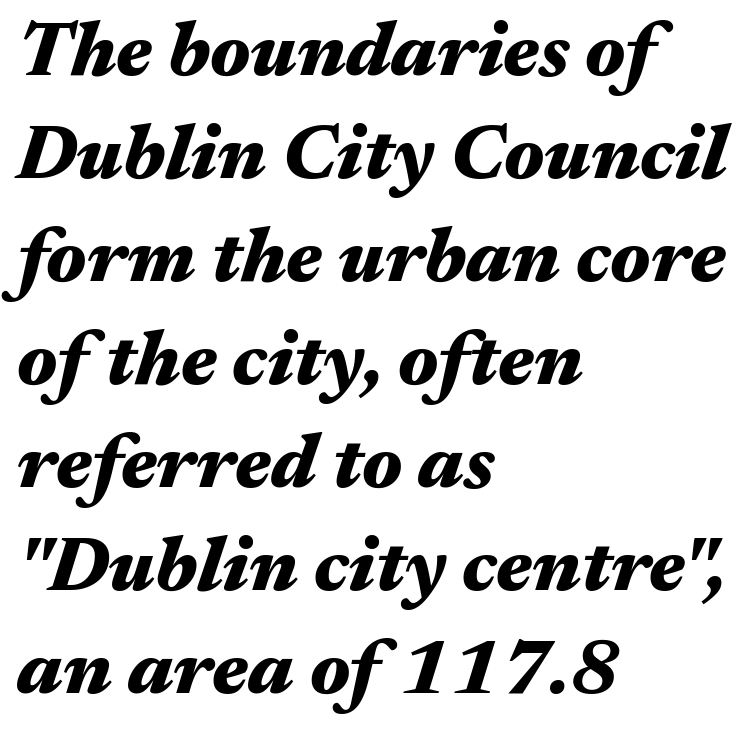
The image shows 78 px heavy, wide type, italic (leaning right); set left-aligned, normal line spacing (1.32x), normal letter spacing, not underlined; medium stroke contrast and a medium x-height.
